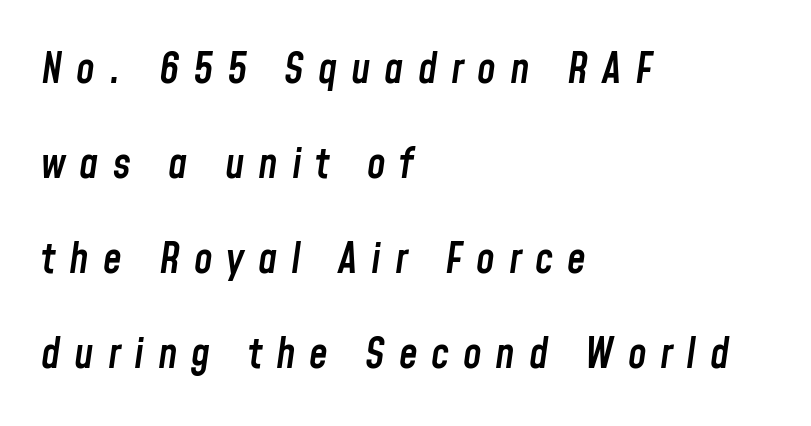
Q: Is the text bold? A: Semi-bold.
Q: Is the text italic (slanted)? A: Yes, it leans right by about 8 degrees.
Q: Is the text underlined? A: No.
Q: How is the paragraph aligned? A: Left-aligned.
Q: Is the spacing between letters normal or unusually wide? A: Unusually wide.
Q: Is the spacing between lines tight, normal or loose? A: Loose.
Q: Width (condensed, normal, or wide)? A: Condensed.
Q: Stroke contrast? A: Low.
Q: x-height? A: Medium.
Q: Monospaced? A: No.
